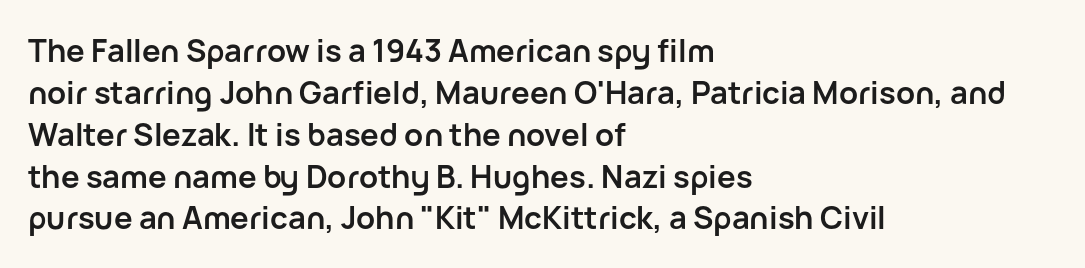
The image shows 31 px semibold sans-serif type, upright; set left-aligned, normal line spacing (1.35x), normal letter spacing, not underlined; low stroke contrast and a medium x-height.
